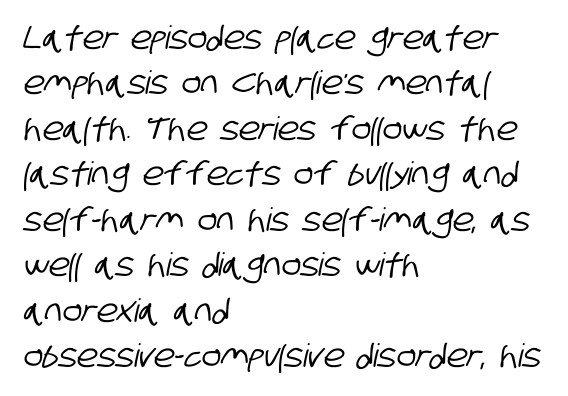
A student would call this left alignment; a typographer would say flush left, rag right. Regarding serifs, this sample does without them. A typesetter would call this proportional, since set widths differ per character. Each word holds together tightly as a unit, with standard inter-letter gaps. Evenly set lines give the paragraph a standard silhouette. Anything drawn beneath the words? Only blank space.
